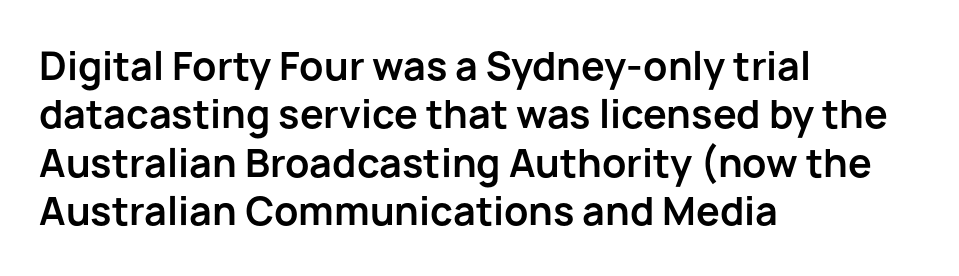
{"serif": "no", "italic": "no", "bold": "yes", "weight": "bold", "width": "normal", "stroke_contrast": "low", "x_height": "medium", "monospaced": "no", "underline": "no", "align": "left", "line_spacing": "normal", "line_spacing_ratio": 1.27, "letter_spacing": "normal", "letter_spacing_em": 0.0, "glyph_px": 38}
